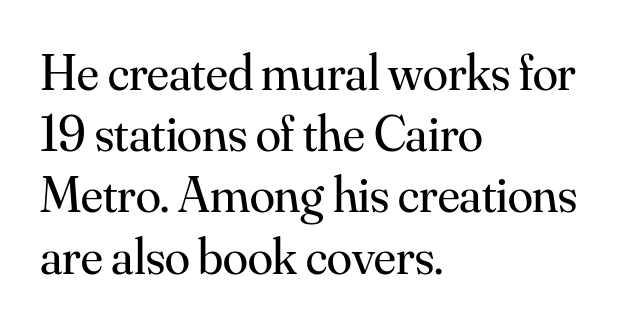
{"serif": "yes", "italic": "no", "bold": "no", "weight": "regular", "width": "normal", "stroke_contrast": "medium", "x_height": "small", "monospaced": "no", "underline": "no", "align": "left", "line_spacing_ratio": 1.2, "letter_spacing": "normal", "letter_spacing_em": 0.0, "glyph_px": 51}
